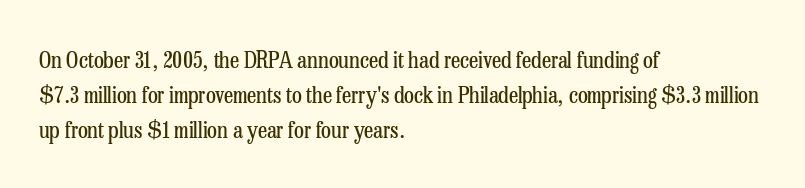
The image shows 23 px text type, upright; set left-aligned, normal line spacing (1.53x), normal letter spacing, not underlined.
